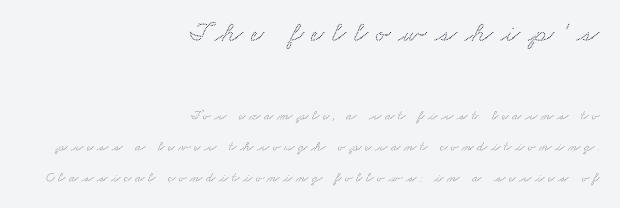
Q: Is the typeface a serif or a sans-serif typeface? A: Serif.
Q: Is the text underlined? A: No.
Q: How is the paragraph aligned? A: Right-aligned.
Q: Is the spacing between letters normal or unusually wide? A: Unusually wide.
Q: Is the spacing between lines tight, normal or loose? A: Loose.
Q: Which block of text is set in a larger size, the first (top) or the second (bottom)? A: The first (top) one.
Q: Width (condensed, normal, or wide)? A: Wide.
Q: Stroke contrast? A: Medium.
Q: x-height? A: Small.
Q: Monospaced? A: No.
